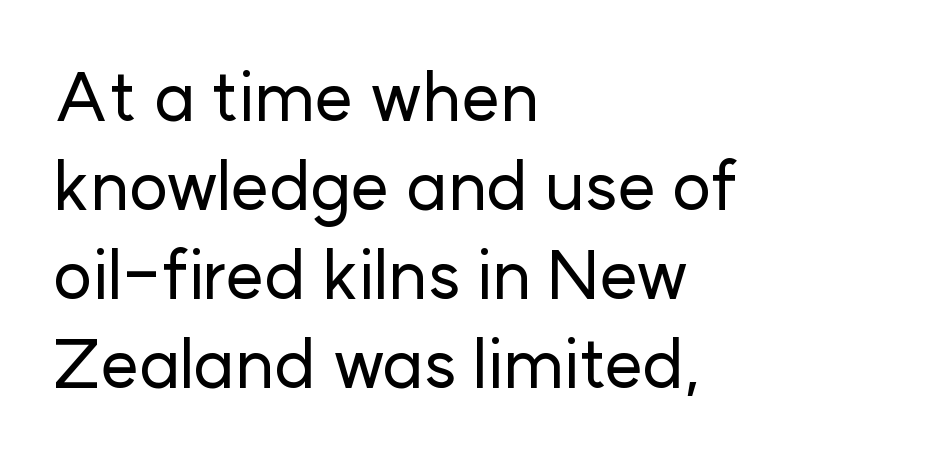
Q: Is the text italic (slanted)? A: No, it is upright.
Q: Is the typeface a serif or a sans-serif typeface? A: Sans-serif.
Q: Is the text underlined? A: No.
Q: How is the paragraph aligned? A: Left-aligned.
Q: Is the spacing between letters normal or unusually wide? A: Normal.
Q: Is the spacing between lines tight, normal or loose? A: Normal.
Q: Width (condensed, normal, or wide)? A: Normal.
Q: Stroke contrast? A: Low.
Q: x-height? A: Medium.
Q: Monospaced? A: No.
